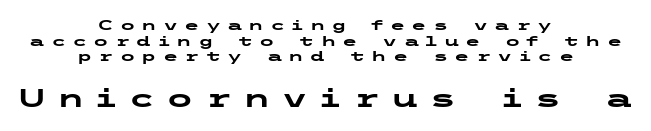
The image shows 25 px bold type, upright; set centered, tight line spacing (1.12x), unusually wide letter spacing (+0.43 em), not underlined; the second (bottom) block is 1.79x larger.
